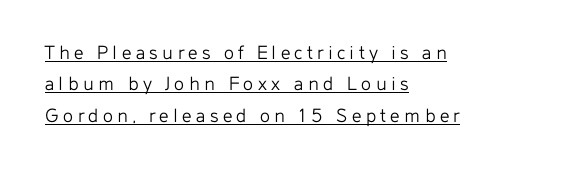
The image shows 21 px text type, upright; set left-aligned, normal line spacing (1.5x), unusually wide letter spacing (+0.21 em), underlined.
